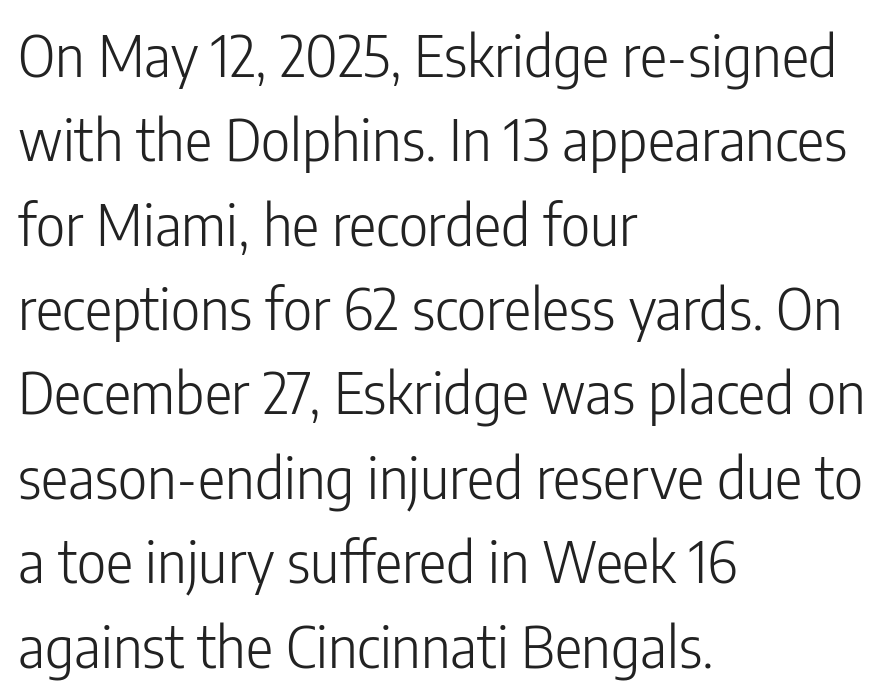
The glyphs in this specimen are sans serif. The designer left line spacing at the default. Does extra space separate the letters? No, they use regular spacing. The strokes carry an ordinary text weight at most.
